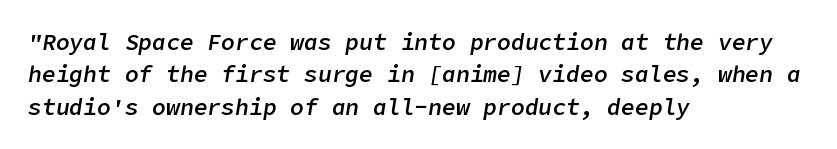
The image shows 23 px text type, italic (leaning right); set left-aligned, normal line spacing (1.41x), normal letter spacing, not underlined.
